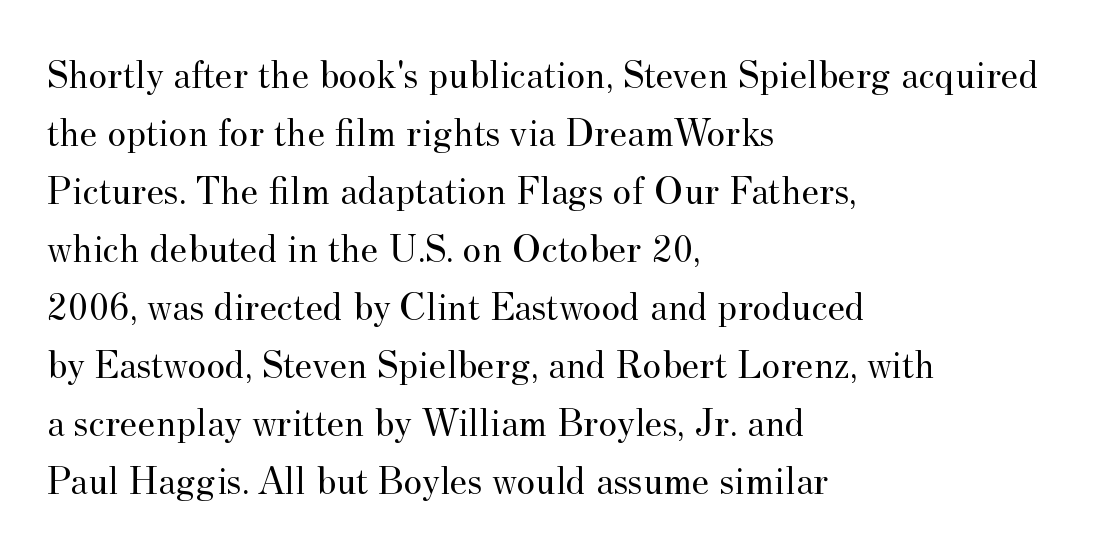
{"serif": "yes", "italic": "no", "bold": "no", "weight": "regular", "width": "normal", "stroke_contrast": "medium", "x_height": "small", "monospaced": "no", "underline": "no", "align": "left", "line_spacing": "normal", "line_spacing_ratio": 1.45, "letter_spacing": "normal", "letter_spacing_em": 0.0, "glyph_px": 40}
